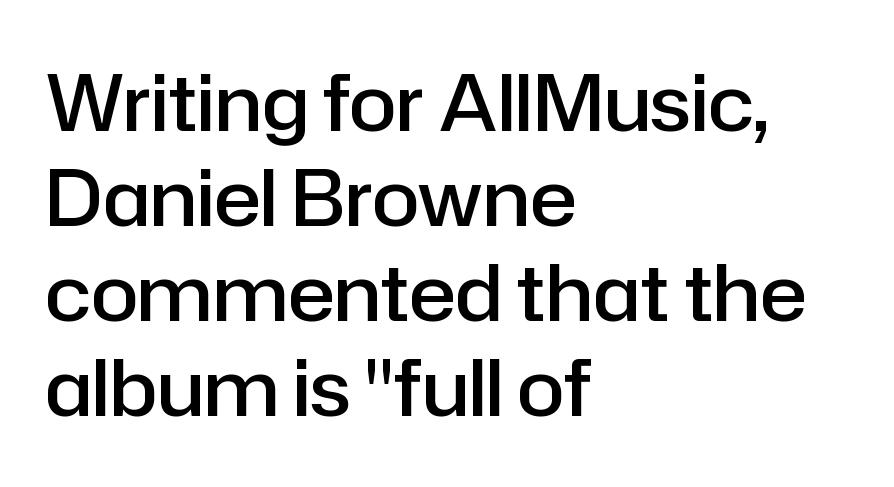
Q: Is the text bold? A: Semi-bold.
Q: Is the text italic (slanted)? A: No, it is upright.
Q: Is the typeface a serif or a sans-serif typeface? A: Sans-serif.
Q: Is the text underlined? A: No.
Q: How is the paragraph aligned? A: Left-aligned.
Q: Is the spacing between letters normal or unusually wide? A: Normal.
Q: Width (condensed, normal, or wide)? A: Normal.
Q: Stroke contrast? A: Low.
Q: x-height? A: Medium.
Q: Monospaced? A: No.
